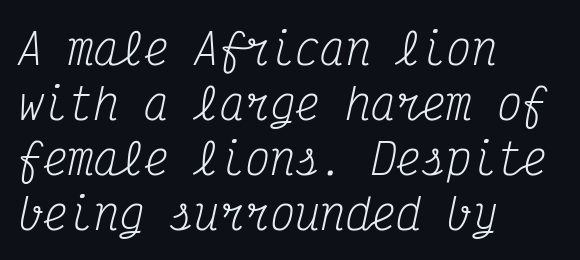
Regarding leading, the lines here are spaced in the standard way. Descender tails drop into unmarked territory. Note: serifs present on the glyphs. The letters look calm and open, with moderate or lighter stems.
